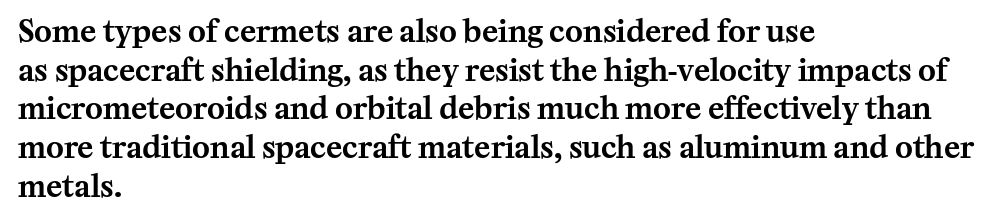
Q: Is the text italic (slanted)? A: No, it is upright.
Q: Is the typeface a serif or a sans-serif typeface? A: Serif.
Q: Is the text underlined? A: No.
Q: How is the paragraph aligned? A: Left-aligned.
Q: Is the spacing between letters normal or unusually wide? A: Normal.
Q: Is the spacing between lines tight, normal or loose? A: Normal.
Q: Width (condensed, normal, or wide)? A: Normal.
Q: Stroke contrast? A: Medium.
Q: x-height? A: Medium.
Q: Monospaced? A: No.
